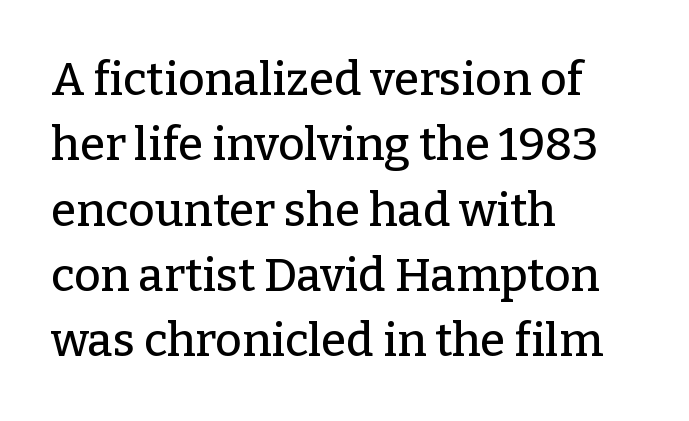
{"serif": "yes", "italic": "no", "width": "normal", "stroke_contrast": "low", "x_height": "medium", "monospaced": "no", "underline": "no", "align": "left", "line_spacing": "normal", "line_spacing_ratio": 1.42, "letter_spacing": "normal", "letter_spacing_em": 0.0, "glyph_px": 46}
